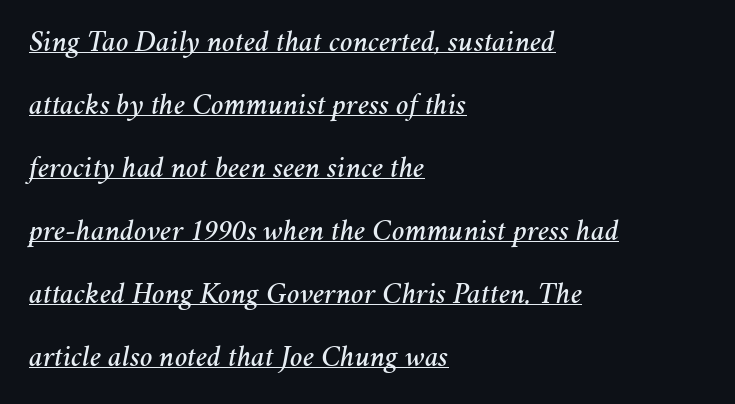
The image shows 30 px text type, italic (leaning right); set left-aligned, loose line spacing (2.1x), normal letter spacing, underlined; medium stroke contrast and a medium x-height.
